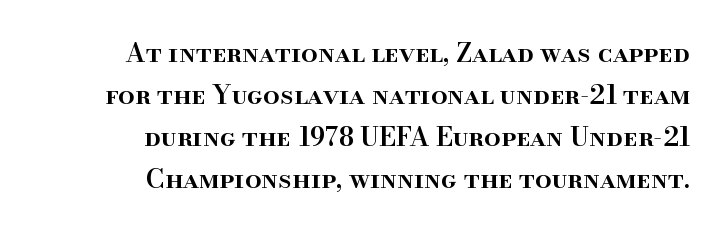
The image shows 26 px text type, upright; set right-aligned, normal line spacing (1.61x), normal letter spacing, not underlined.
